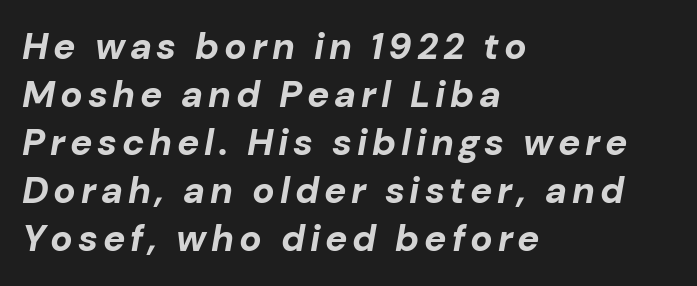
{"italic": "yes", "lean": "right", "slant_degrees": 10, "bold": "yes", "weight": "bold", "width": "normal", "stroke_contrast": "low", "x_height": "medium", "monospaced": "no", "underline": "no", "align": "left", "line_spacing": "normal", "line_spacing_ratio": 1.3, "glyph_px": 37}
